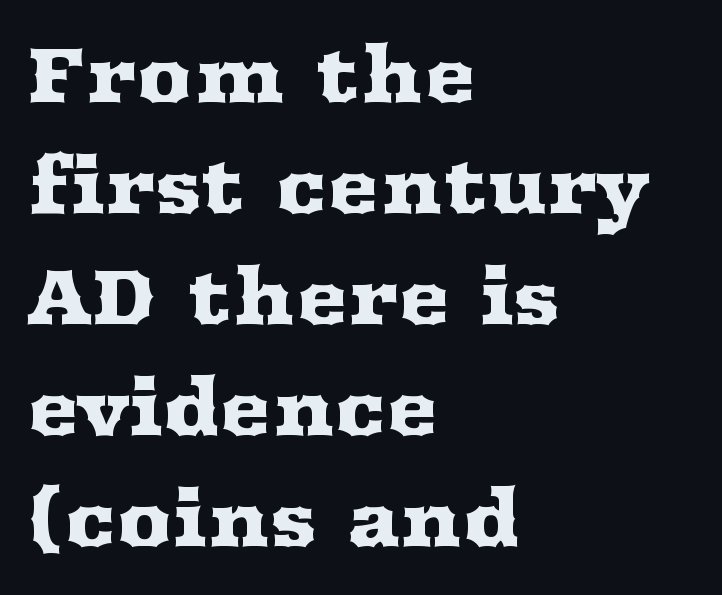
Q: Is the text italic (slanted)? A: No, it is upright.
Q: Is the typeface a serif or a sans-serif typeface? A: Serif.
Q: Is the text underlined? A: No.
Q: How is the paragraph aligned? A: Left-aligned.
Q: Is the spacing between letters normal or unusually wide? A: Normal.
Q: Is the spacing between lines tight, normal or loose? A: Normal.
Q: Width (condensed, normal, or wide)? A: Wide.
Q: Stroke contrast? A: Medium.
Q: x-height? A: Medium.
Q: Monospaced? A: No.
